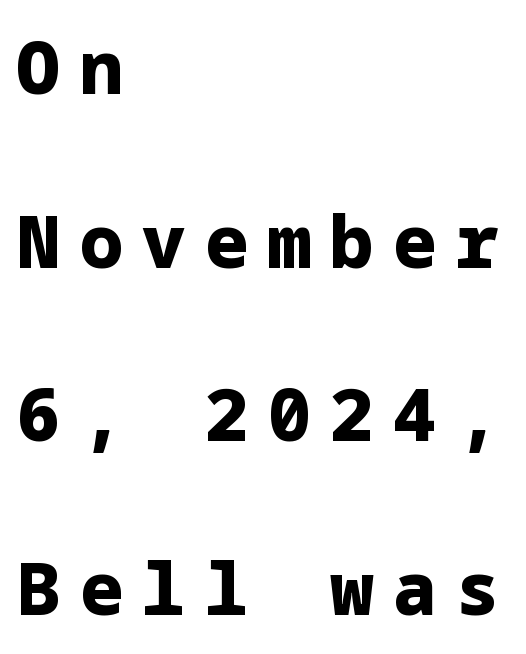
Q: Is the text bold? A: Yes.
Q: Is the text italic (slanted)? A: No, it is upright.
Q: Is the typeface a serif or a sans-serif typeface? A: Sans-serif.
Q: Is the text underlined? A: No.
Q: How is the paragraph aligned? A: Left-aligned.
Q: Is the spacing between letters normal or unusually wide? A: Unusually wide.
Q: Is the spacing between lines tight, normal or loose? A: Loose.
Q: Width (condensed, normal, or wide)? A: Normal.
Q: Stroke contrast? A: Low.
Q: x-height? A: Medium.
